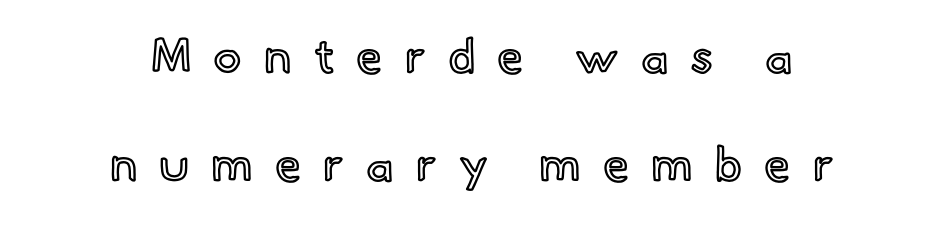
The image shows 47 px text type, upright; set centered, loose line spacing (2.29x), unusually wide letter spacing (+0.47 em), not underlined; a small x-height.
